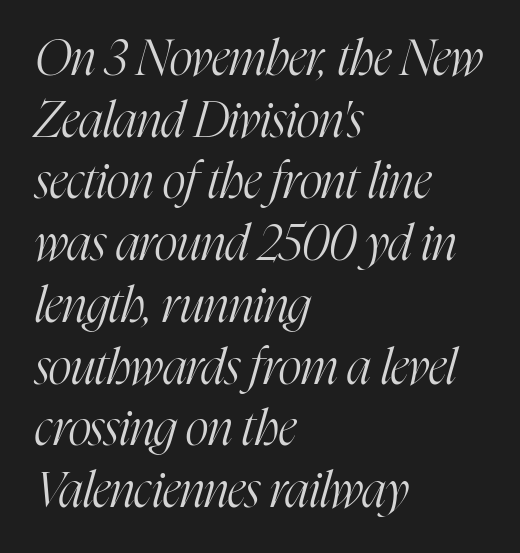
Q: Is the text bold? A: No.
Q: Is the text italic (slanted)? A: Yes, it leans right by about 16 degrees.
Q: Is the typeface a serif or a sans-serif typeface? A: Serif.
Q: Is the text underlined? A: No.
Q: How is the paragraph aligned? A: Left-aligned.
Q: Is the spacing between letters normal or unusually wide? A: Normal.
Q: Is the spacing between lines tight, normal or loose? A: Normal.
Q: Width (condensed, normal, or wide)? A: Condensed.
Q: Stroke contrast? A: High.
Q: x-height? A: Medium.
Q: Monospaced? A: No.
